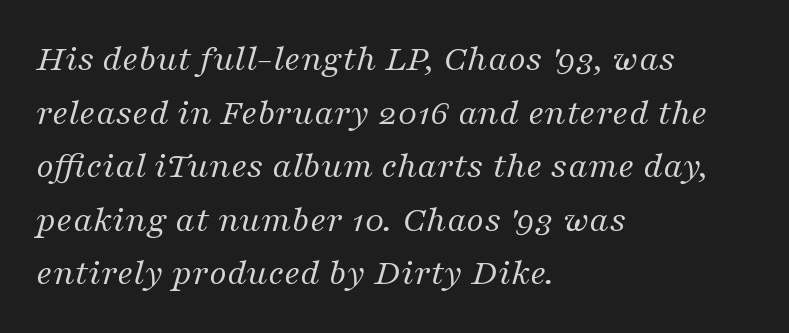
{"serif": "yes", "italic": "yes", "lean": "right", "slant_degrees": 16, "bold": "no", "weight": "regular", "width": "normal", "stroke_contrast": "medium", "x_height": "medium", "monospaced": "no", "underline": "no", "align": "left", "line_spacing": "normal", "line_spacing_ratio": 1.41, "letter_spacing": "normal", "letter_spacing_em": 0.0, "glyph_px": 38}
